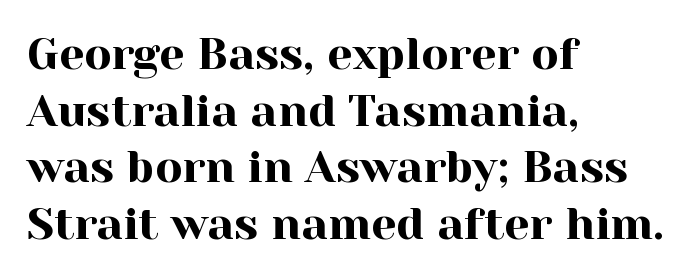
{"serif": "yes", "italic": "no", "width": "normal", "x_height": "medium", "monospaced": "no", "underline": "no", "align": "left", "line_spacing": "normal", "line_spacing_ratio": 1.26, "letter_spacing": "normal", "letter_spacing_em": 0.0, "glyph_px": 45}
